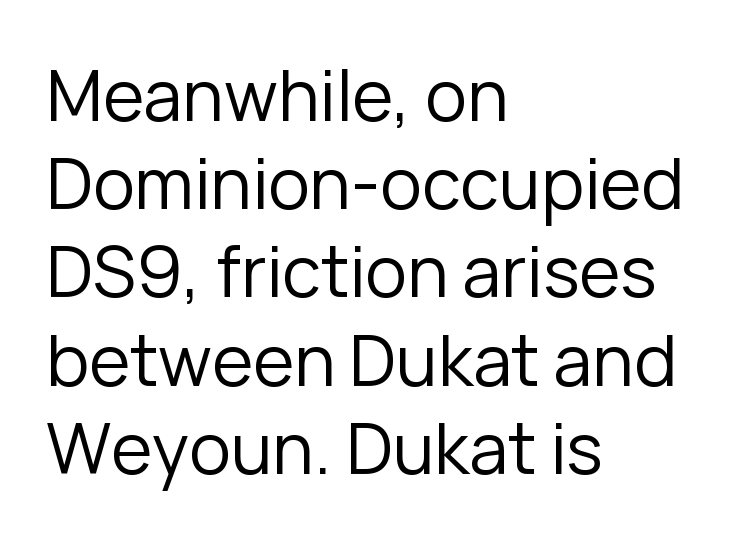
Q: Is the text bold? A: No.
Q: Is the text italic (slanted)? A: No, it is upright.
Q: Is the typeface a serif or a sans-serif typeface? A: Sans-serif.
Q: Is the text underlined? A: No.
Q: How is the paragraph aligned? A: Left-aligned.
Q: Is the spacing between letters normal or unusually wide? A: Normal.
Q: Is the spacing between lines tight, normal or loose? A: Normal.
Q: Width (condensed, normal, or wide)? A: Normal.
Q: Stroke contrast? A: Low.
Q: x-height? A: Medium.
Q: Monospaced? A: No.
